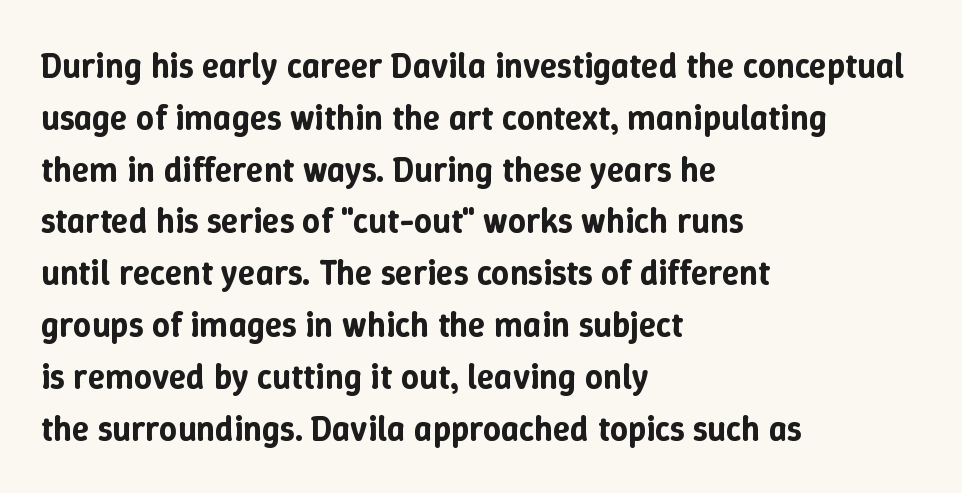
Q: Is the text italic (slanted)? A: No, it is upright.
Q: Is the text underlined? A: No.
Q: How is the paragraph aligned? A: Left-aligned.
Q: Is the spacing between letters normal or unusually wide? A: Normal.
Q: Is the spacing between lines tight, normal or loose? A: Normal.
Q: Width (condensed, normal, or wide)? A: Normal.
Q: Stroke contrast? A: Low.
Q: x-height? A: Medium.
Q: Monospaced? A: No.
